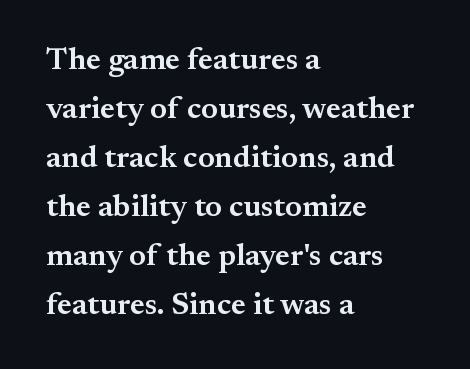
{"serif": "yes", "italic": "no", "bold": "semi", "weight": "semibold", "width": "normal", "stroke_contrast": "medium", "x_height": "small", "monospaced": "no", "underline": "no", "align": "left", "line_spacing": "normal", "line_spacing_ratio": 1.58, "letter_spacing": "normal", "letter_spacing_em": 0.0, "glyph_px": 31}
